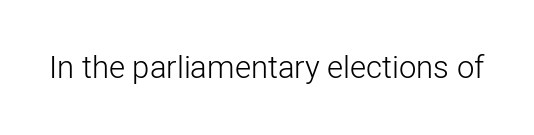
The image shows 31 px light sans-serif type, upright; set normal letter spacing, not underlined; low stroke contrast and a medium x-height.
